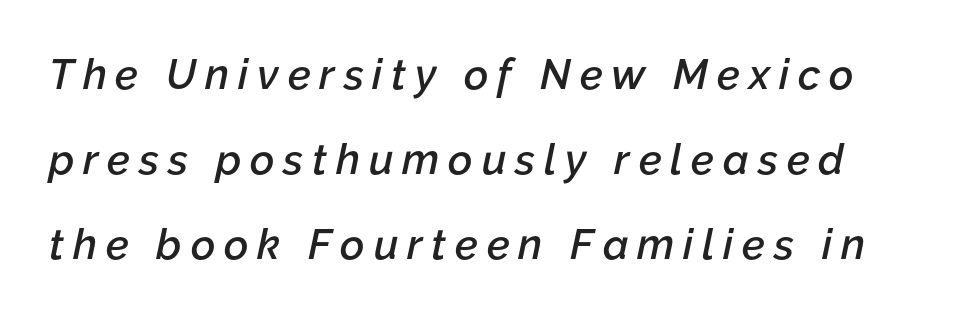
{"italic": "yes", "lean": "right", "slant_degrees": 12, "bold": "semi", "weight": "semibold", "width": "normal", "stroke_contrast": "low", "x_height": "medium", "monospaced": "no", "underline": "no", "line_spacing": "loose", "line_spacing_ratio": 2.02, "letter_spacing": "wide", "letter_spacing_em": 0.21, "glyph_px": 42}
